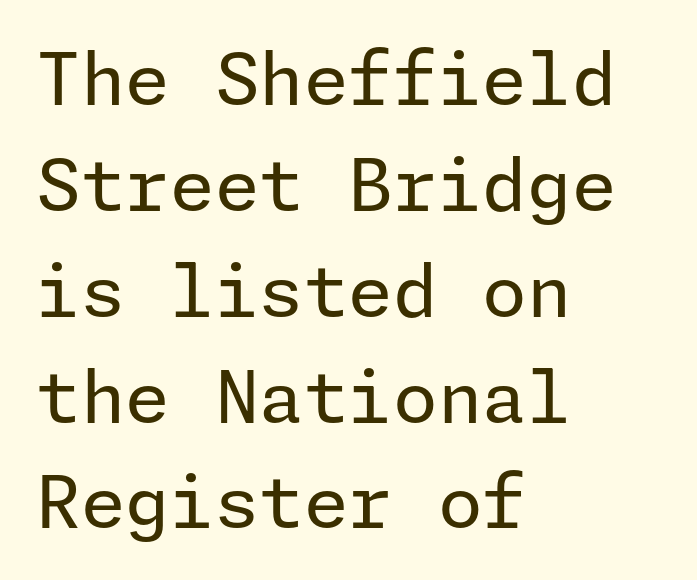
The image shows 72 px regular-weight sans-serif type, upright; set left-aligned, normal line spacing (1.47x), normal letter spacing, not underlined; low stroke contrast and a medium x-height.
